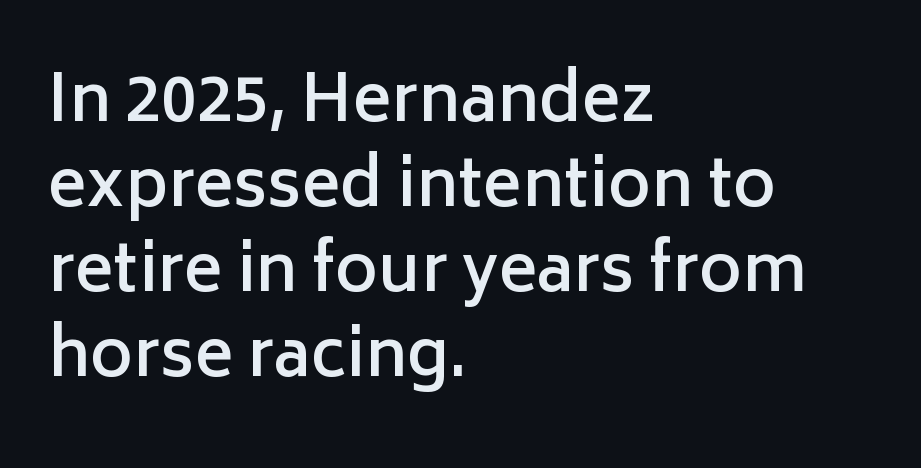
Each row of text sits above clean, open space. This sample uses a sans-serif face. Tracking value appears to be zero — textbook default spacing. The rendering anchors every line to the left-hand side.
